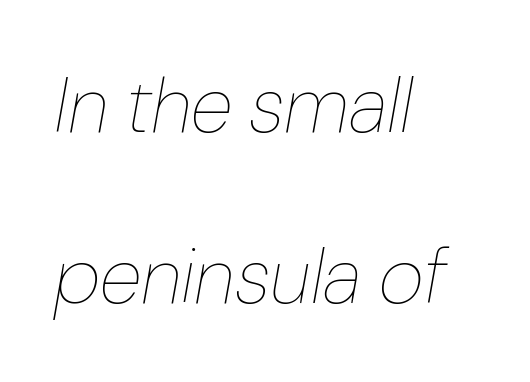
Q: Is the text bold? A: No.
Q: Is the text italic (slanted)? A: Yes, it leans right by about 10 degrees.
Q: Is the text underlined? A: No.
Q: How is the paragraph aligned? A: Left-aligned.
Q: Is the spacing between letters normal or unusually wide? A: Normal.
Q: Is the spacing between lines tight, normal or loose? A: Loose.
Q: Width (condensed, normal, or wide)? A: Normal.
Q: Stroke contrast? A: Low.
Q: x-height? A: Medium.
Q: Monospaced? A: No.
